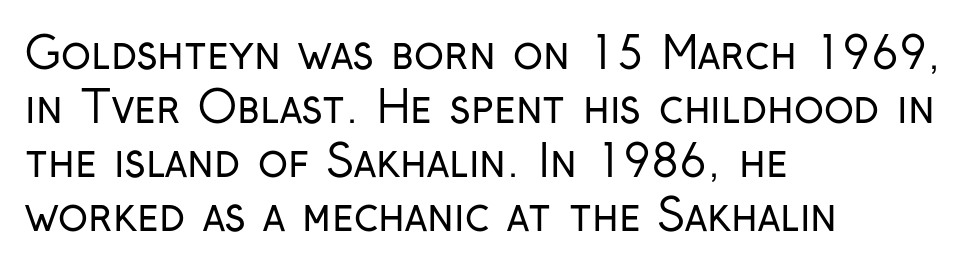
{"serif": "no", "italic": "no", "bold": "no", "weight": "regular", "width": "condensed", "stroke_contrast": "low", "x_height": "medium", "monospaced": "no", "underline": "no", "align": "left", "line_spacing_ratio": 1.23, "letter_spacing": "normal", "letter_spacing_em": 0.0, "glyph_px": 44}
